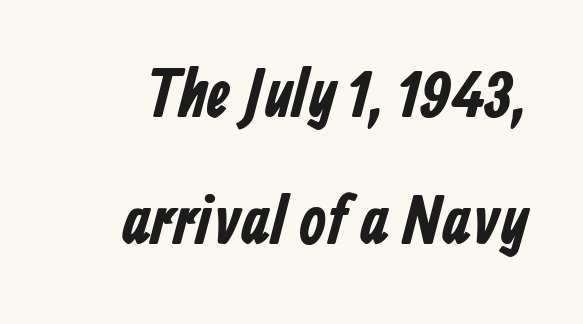
Q: Is the text bold? A: Yes.
Q: Is the typeface a serif or a sans-serif typeface? A: Sans-serif.
Q: Is the text underlined? A: No.
Q: Is the spacing between letters normal or unusually wide? A: Normal.
Q: Width (condensed, normal, or wide)? A: Condensed.
Q: Stroke contrast? A: Low.
Q: x-height? A: Medium.
Q: Monospaced? A: No.
